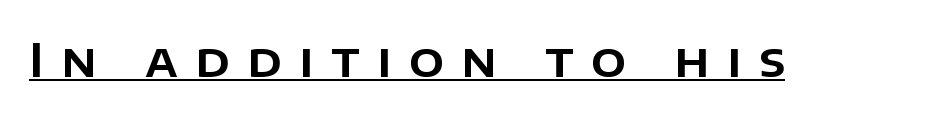
Compared with undecorated copy, this sample adds a rule below the words. Is this a fixed-width face? No — the glyphs have proportional, varying widths. These lines were composed using upright roman letters. Substantial extra tracking has been applied to these lines.
